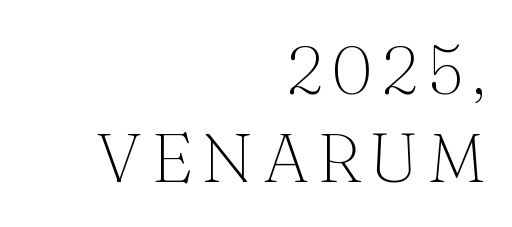
The face used here is proportionally spaced, like ordinary book or web type. Is this a sans? No — the strokes have serifs. Is the type heavy? It reads as light-to-regular instead. Beneath every word, the page is bare. The lines sit at an ordinary, default distance from one another. This rendering uses right alignment, leaving the left contour irregular.
